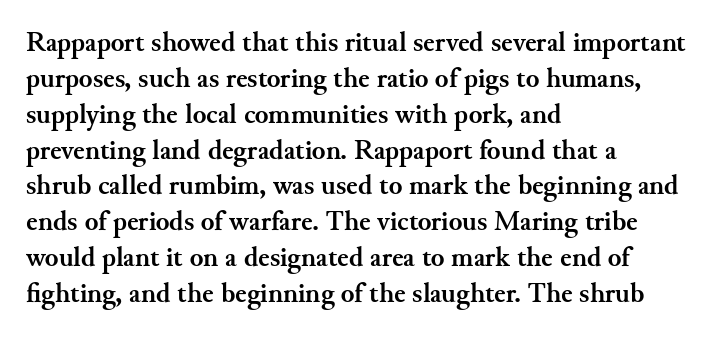
These lines were composed using upright roman letters. Varying glyph widths throughout — classic text-font behaviour. The strip under each line holds only bare page. Note: serifs present on the glyphs.
